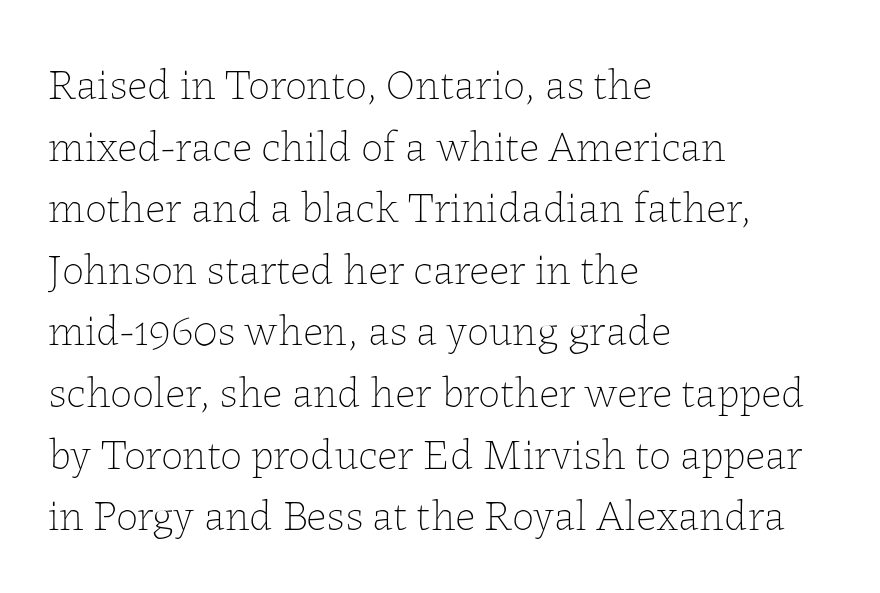
The horizontal fit of the characters is conventional and even. Stroke mass is kept to a normal reading level or below. It's the straight-up-and-down kind of type. The baseline area is clear. Quick note: interline space is typical. Does the copy run flush right? No — it runs flush left.
